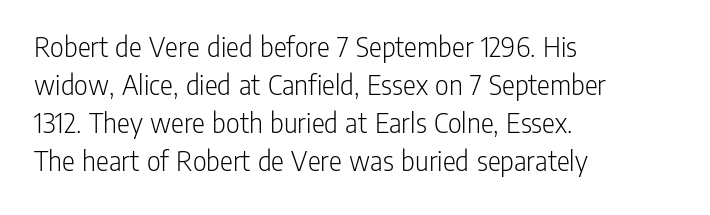
Check under the words: just untouched page. Weight: not bold — regular or lighter. The rendering uses natural spacing where letterforms have individual widths. No italicization has been applied; the sample stays upright. Vertically, the passage feels balanced, rows spaced as you'd expect. A classic flush-left, rag-right setting is used for this passage.
